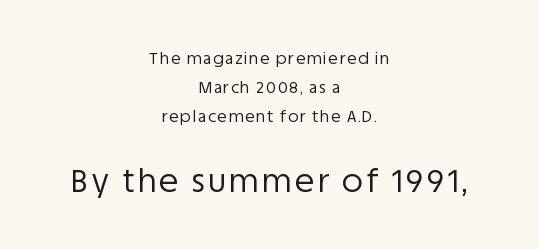
Serif or sans? Sans — the stroke terminals are bare. Size hierarchy here favors the trailing block over the leading one. Check the space under the baseline: it is left empty. This sample uses an upright cut, with every glyph sitting square on the baseline. Teacher's note: observe the equal gaps on both sides — that is centered alignment.
